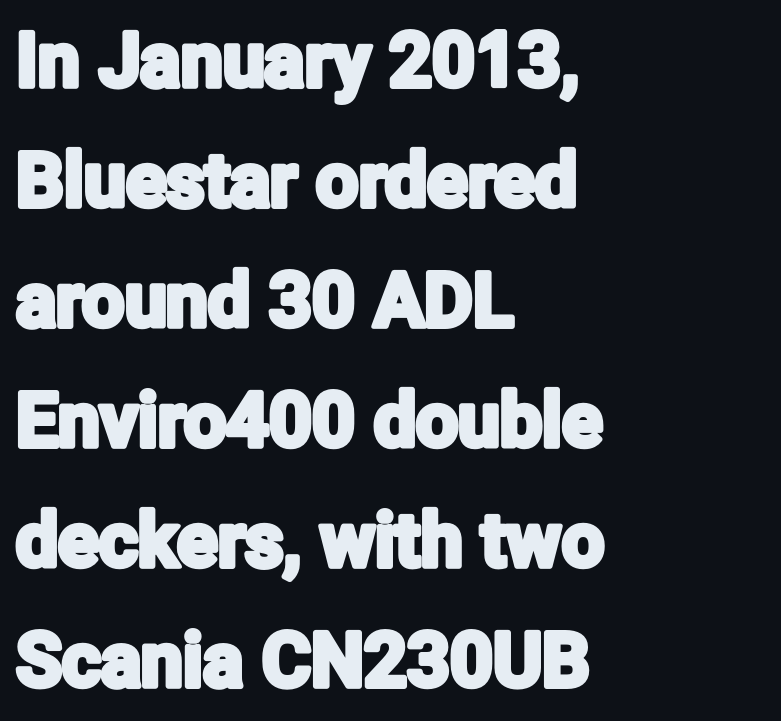
Q: Is the text italic (slanted)? A: No, it is upright.
Q: Is the typeface a serif or a sans-serif typeface? A: Sans-serif.
Q: Is the text underlined? A: No.
Q: How is the paragraph aligned? A: Left-aligned.
Q: Is the spacing between letters normal or unusually wide? A: Normal.
Q: Is the spacing between lines tight, normal or loose? A: Normal.
Q: Width (condensed, normal, or wide)? A: Condensed.
Q: Stroke contrast? A: Low.
Q: x-height? A: Medium.
Q: Monospaced? A: No.
